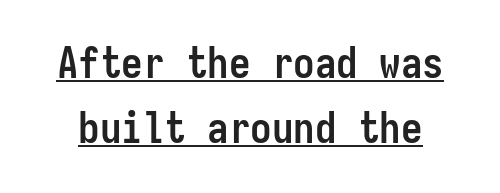
Q: Is the text bold? A: Yes.
Q: Is the text italic (slanted)? A: No, it is upright.
Q: Is the typeface a serif or a sans-serif typeface? A: Sans-serif.
Q: Is the text underlined? A: Yes.
Q: Is the spacing between letters normal or unusually wide? A: Normal.
Q: Is the spacing between lines tight, normal or loose? A: Normal.
Q: Width (condensed, normal, or wide)? A: Condensed.
Q: Stroke contrast? A: Low.
Q: x-height? A: Medium.
Q: Monospaced? A: Yes.
